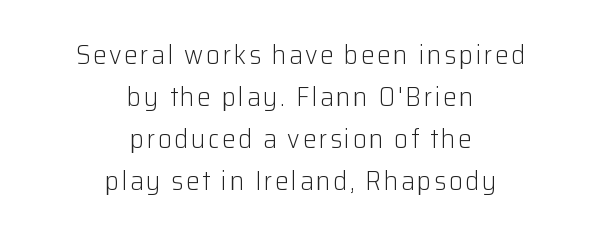
The image shows 27 px text type, upright; set centered, normal line spacing (1.56x), not underlined.
